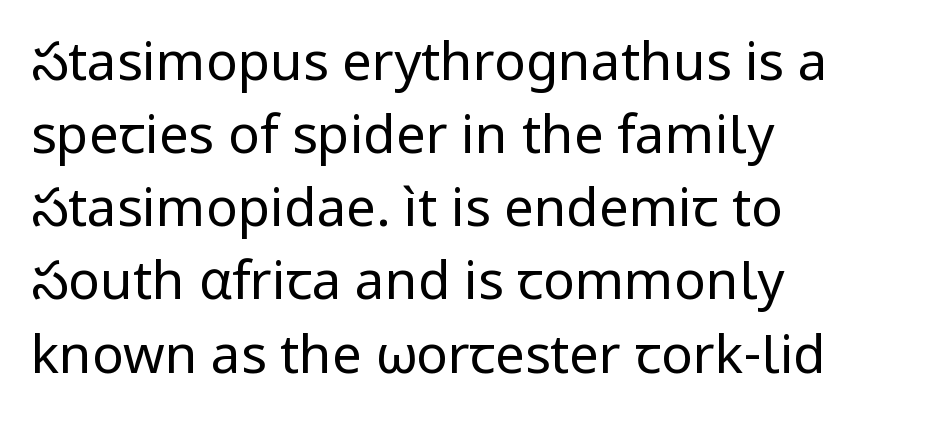
Q: Is the text bold? A: No.
Q: Is the text italic (slanted)? A: No, it is upright.
Q: Is the typeface a serif or a sans-serif typeface? A: Sans-serif.
Q: Is the text underlined? A: No.
Q: How is the paragraph aligned? A: Left-aligned.
Q: Is the spacing between letters normal or unusually wide? A: Normal.
Q: Is the spacing between lines tight, normal or loose? A: Normal.
Q: Width (condensed, normal, or wide)? A: Normal.
Q: Stroke contrast? A: Low.
Q: x-height? A: Medium.
Q: Monospaced? A: No.
